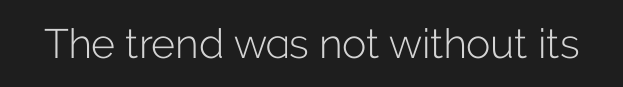
I'd call this a sans setting — the letters go barefoot. The zone under the glyphs is completely vacant. No chunkiness to these letters — they're not bold. The rendering uses natural spacing where letterforms have individual widths. You can tell it's not italic because the verticals are truly vertical. Tracking value appears to be zero — textbook default spacing.
